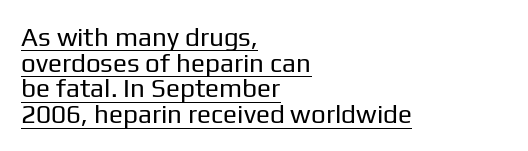
{"italic": "no", "bold": "no", "underline": "yes", "align": "left", "line_spacing": "tight", "line_spacing_ratio": 0.99, "letter_spacing": "normal", "letter_spacing_em": 0.0, "glyph_px": 26}
